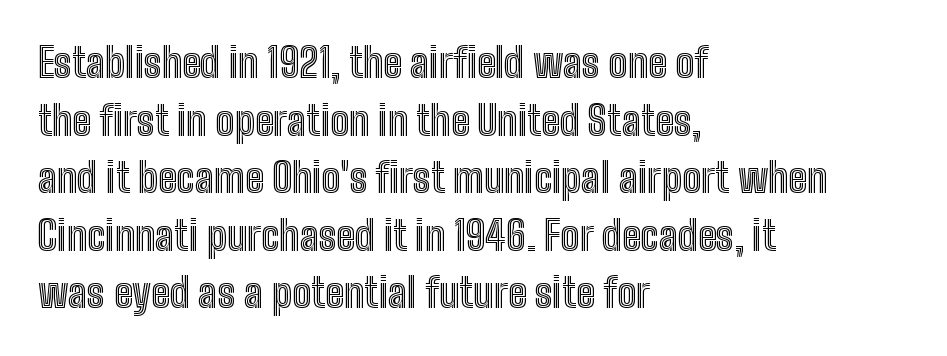
The image shows 40 px condensed type, upright; set left-aligned, normal line spacing (1.44x), normal letter spacing, not underlined; a medium x-height.
